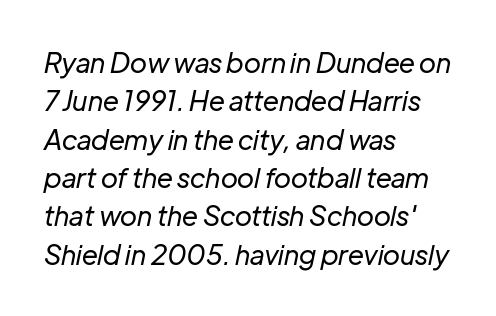
{"italic": "yes", "lean": "right", "slant_degrees": 12, "bold": "no", "underline": "no", "align": "left", "line_spacing": "normal", "line_spacing_ratio": 1.42, "letter_spacing": "normal", "letter_spacing_em": 0.0, "glyph_px": 27}
